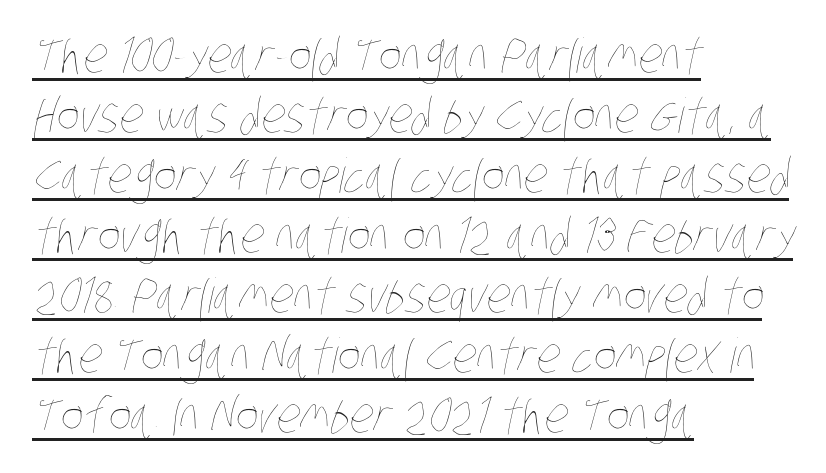
Q: Is the text bold? A: No.
Q: Is the text underlined? A: Yes.
Q: How is the paragraph aligned? A: Left-aligned.
Q: Is the spacing between letters normal or unusually wide? A: Normal.
Q: Is the spacing between lines tight, normal or loose? A: Normal.
Q: Width (condensed, normal, or wide)? A: Condensed.
Q: Stroke contrast? A: Low.
Q: x-height? A: Large.
Q: Monospaced? A: No.
